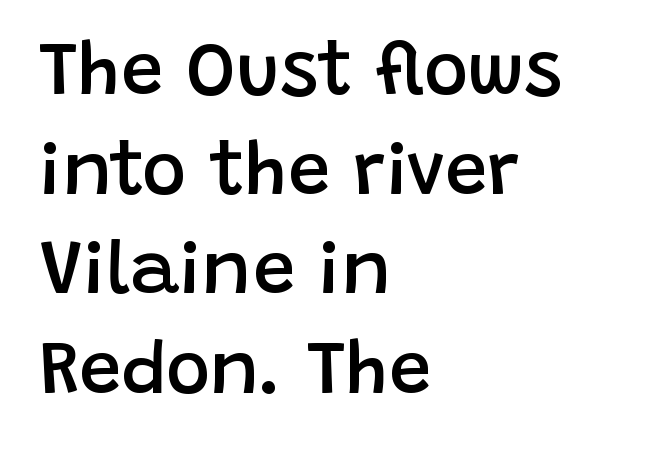
{"serif": "no", "italic": "no", "bold": "semi", "weight": "semibold", "width": "normal", "stroke_contrast": "low", "x_height": "large", "monospaced": "no", "underline": "no", "align": "left", "line_spacing": "normal", "line_spacing_ratio": 1.33, "letter_spacing": "normal", "letter_spacing_em": 0.0, "glyph_px": 75}
